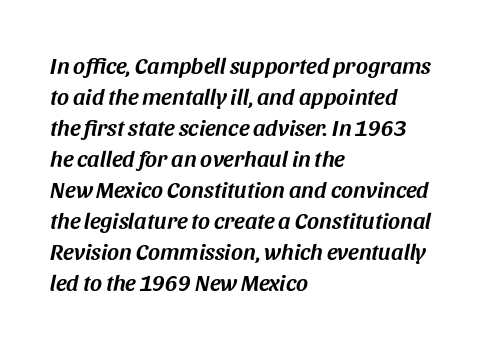
The text carries the slant typical of an italic or oblique font. The words here are not underlined. The designer left line spacing at the default. Short and long lines alike share a common starting point at left. Look at the tracking — it's just the regular setting, nothing added.
